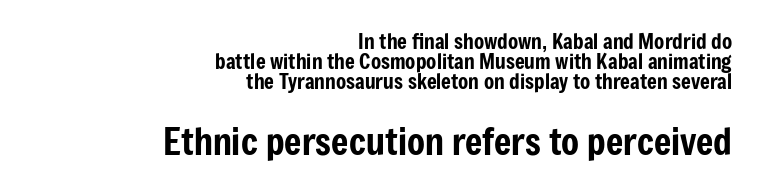
Q: Is the text italic (slanted)? A: No, it is upright.
Q: Is the typeface a serif or a sans-serif typeface? A: Sans-serif.
Q: Is the text underlined? A: No.
Q: How is the paragraph aligned? A: Right-aligned.
Q: Is the spacing between letters normal or unusually wide? A: Normal.
Q: Is the spacing between lines tight, normal or loose? A: Tight.
Q: Which block of text is set in a larger size, the first (top) or the second (bottom)? A: The second (bottom) one.
Q: Width (condensed, normal, or wide)? A: Condensed.
Q: Stroke contrast? A: Low.
Q: x-height? A: Medium.
Q: Monospaced? A: No.
